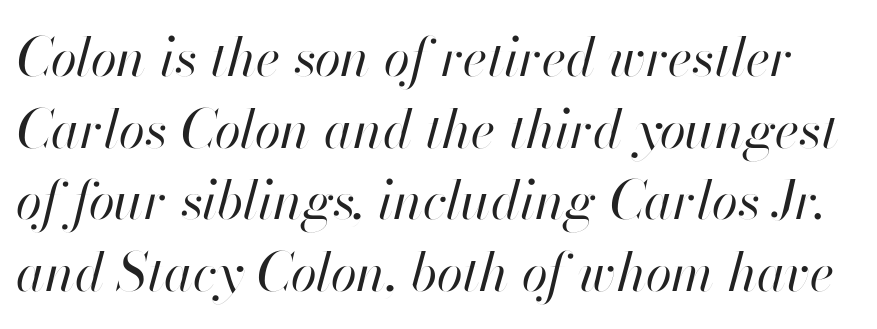
The image shows 53 px regular-weight type, italic (leaning right); set normal line spacing (1.35x), normal letter spacing, not underlined; high stroke contrast and a small x-height.
